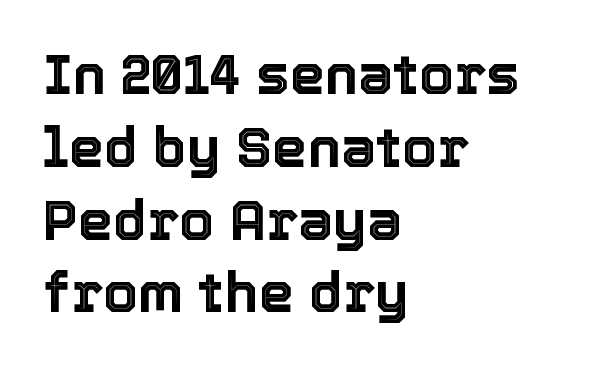
The image shows 56 px text type, upright; set left-aligned, normal line spacing (1.3x), normal letter spacing, not underlined; a medium x-height.
